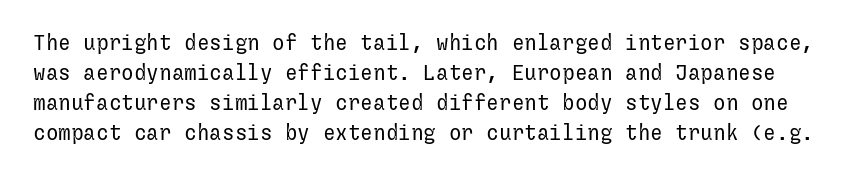
The image shows 21 px text type, upright; set normal line spacing (1.43x), normal letter spacing, not underlined.
